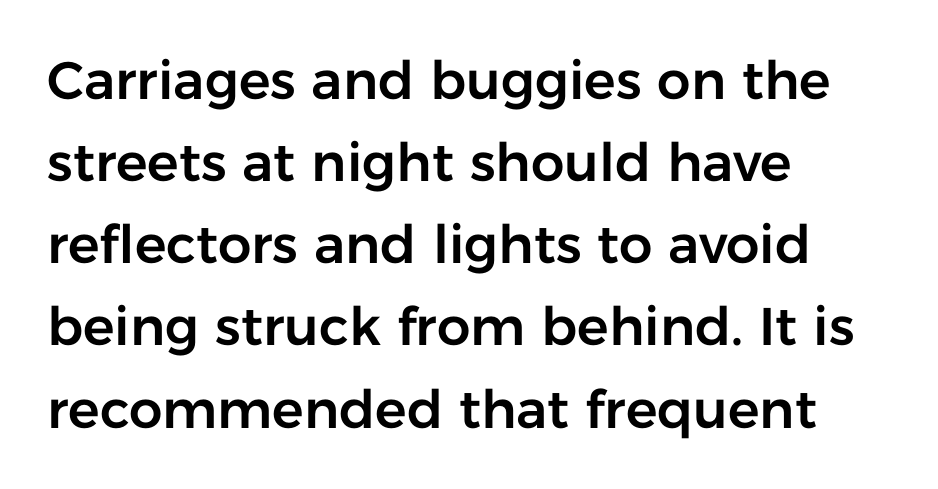
The passage shown is typed in a proportional face where columns would drift. Posture: upright roman. Descenders hang freely into open space. The rendering anchors every line to the left-hand side. Regarding serifs, this sample does without them.
